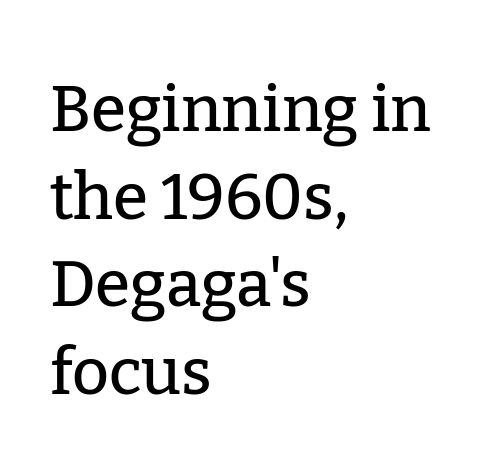
{"serif": "yes", "italic": "no", "width": "normal", "stroke_contrast": "low", "x_height": "medium", "monospaced": "no", "underline": "no", "align": "left", "line_spacing": "normal", "line_spacing_ratio": 1.37, "letter_spacing": "normal", "letter_spacing_em": 0.0, "glyph_px": 64}
